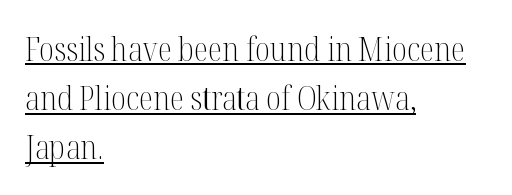
{"serif": "yes", "italic": "no", "bold": "no", "weight": "light", "width": "condensed", "stroke_contrast": "medium", "x_height": "medium", "monospaced": "no", "underline": "yes", "align": "left", "line_spacing": "normal", "line_spacing_ratio": 1.49, "letter_spacing": "normal", "letter_spacing_em": 0.0, "glyph_px": 33}
